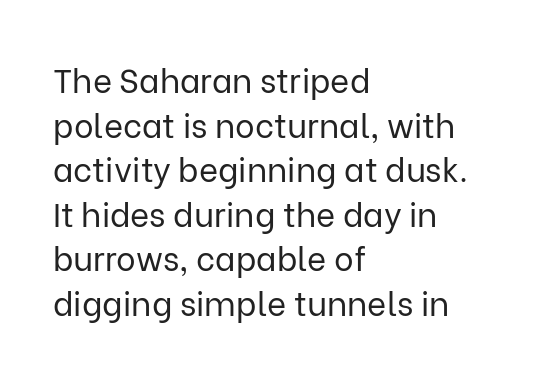
Vertically, the passage feels balanced, rows spaced as you'd expect. The strip under each line holds only bare page. Here the designer chose a conventional face with non-uniform glyph widths. Compared with typical body copy, the letter spacing here is the same. This sample uses a sans-serif face. A quiet, ordinary-to-light weight characterises the typeface.
